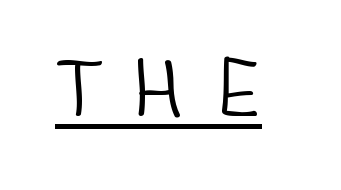
{"serif": "no", "italic": "no", "bold": "no", "weight": "light", "width": "condensed", "stroke_contrast": "low", "x_height": "large", "monospaced": "no", "underline": "yes", "letter_spacing": "wide", "letter_spacing_em": 0.32, "glyph_px": 80}
